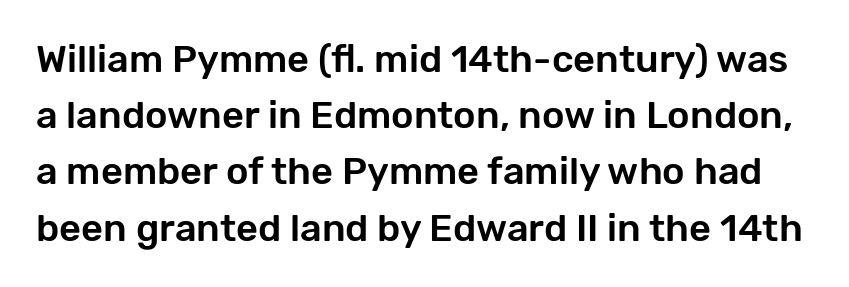
{"serif": "no", "italic": "no", "width": "normal", "stroke_contrast": "low", "x_height": "medium", "monospaced": "no", "underline": "no", "line_spacing": "normal", "line_spacing_ratio": 1.48, "letter_spacing": "normal", "letter_spacing_em": 0.0, "glyph_px": 38}
